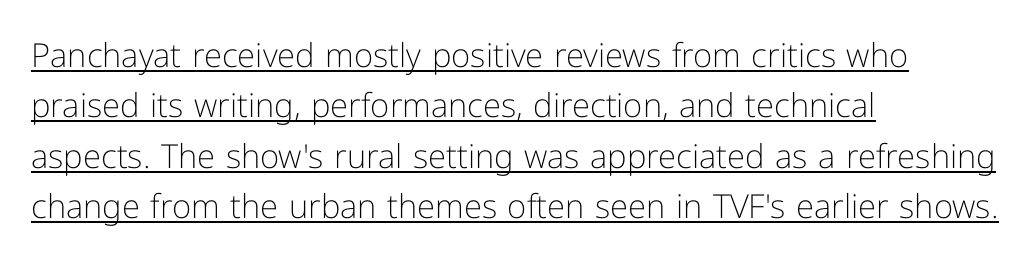
The characters are drawn with everyday or finer stroke widths. The setting favours the left margin, as ordinary paragraphs usually do. Every character sits straight up, as roman type does. Note: no serifs on the glyphs. Normally led — the rows are evenly, conventionally spaced. The rendering uses natural spacing where letterforms have individual widths.
